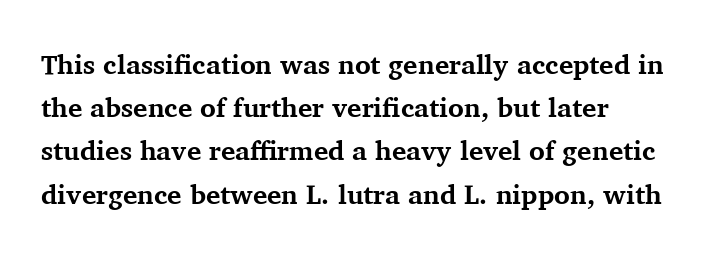
The image shows 27 px bold type, upright; set left-aligned, normal line spacing (1.6x), normal letter spacing, not underlined.
